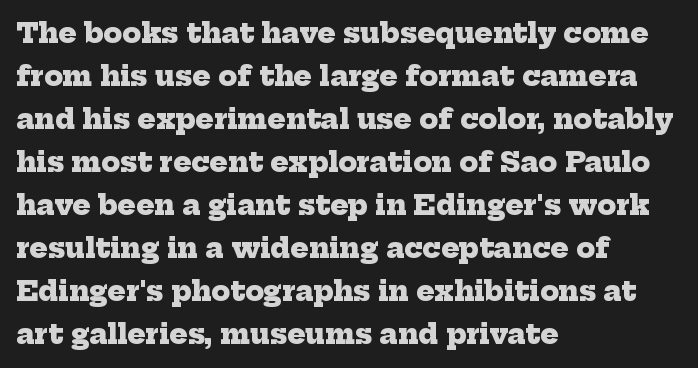
This rendering uses left alignment, leaving the right contour irregular. The foot of each line stays bare and open. Baseline-to-baseline distance is the conventional proportion of letter height. Default kerning and tracking; the words read as compact shapes. In terms of weight, the rendering is a true, heavy bold.
